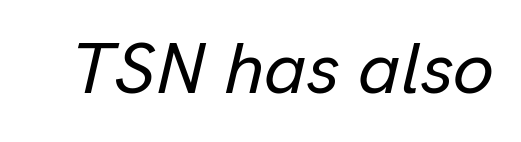
Do the characters align in a grid? No, the font is proportional. Honestly, the letter spacing is just normal — you wouldn't notice it. Notice how the stems are inclined rather than vertical — that's the hallmark of italics. Anything drawn beneath the words? Only blank space.
